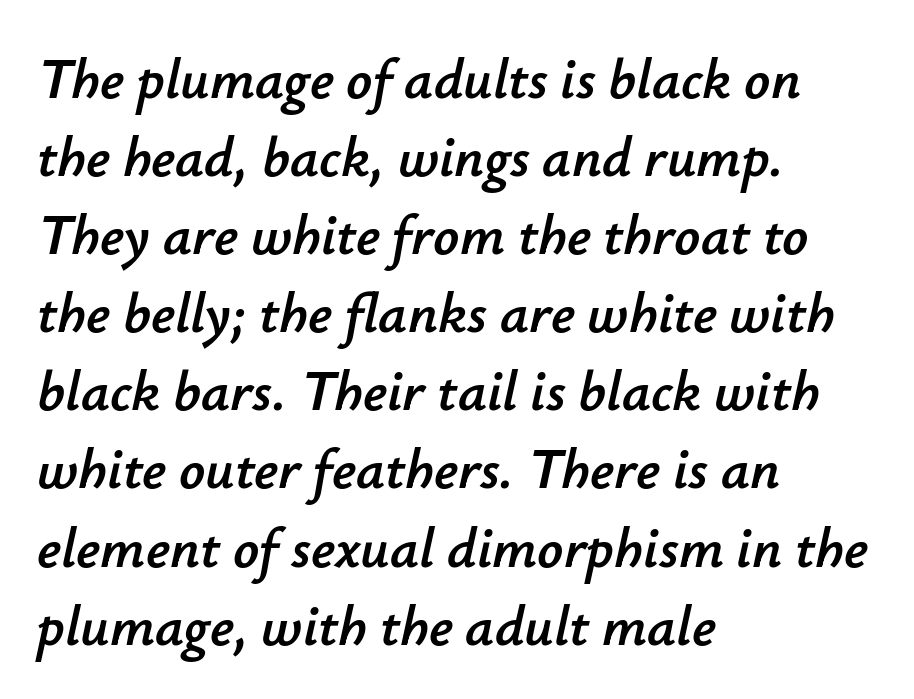
Whoever set this chose a conventional vertical rhythm. The horizontal fit of the characters is conventional and even. The face used here is proportionally spaced, like ordinary book or web type. Lines of text with bare space underneath. Short and long lines alike share a common starting point at left. The rendering applies a slant to the glyphs.
